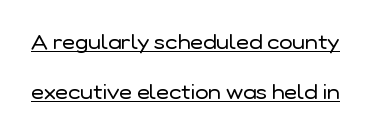
The image shows 20 px text type, upright; set loose line spacing (2.48x), normal letter spacing, underlined.
